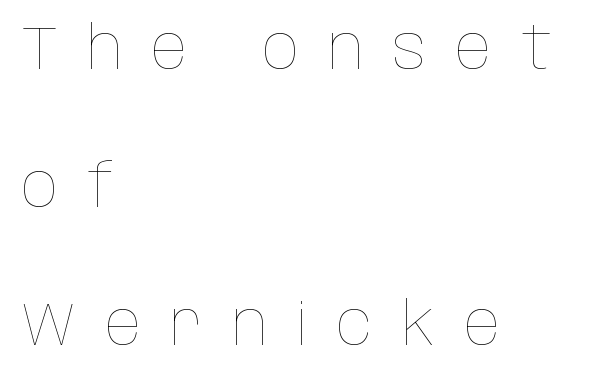
The image shows 60 px thin, condensed type, upright; set left-aligned, loose line spacing (2.3x), unusually wide letter spacing (+0.48 em), not underlined; low stroke contrast and a large x-height.
